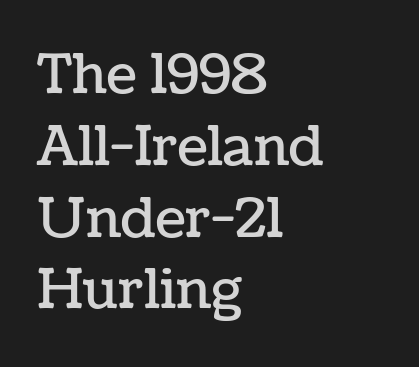
In terms of posture, this sample is upright. Characters follow at the spacing the type designer built in. Line spacing here is normal. The text block is weighted toward the left margin, trailing off unevenly rightward. Note the varied advance widths — an 'i' is clearly narrower than an 'm'.
